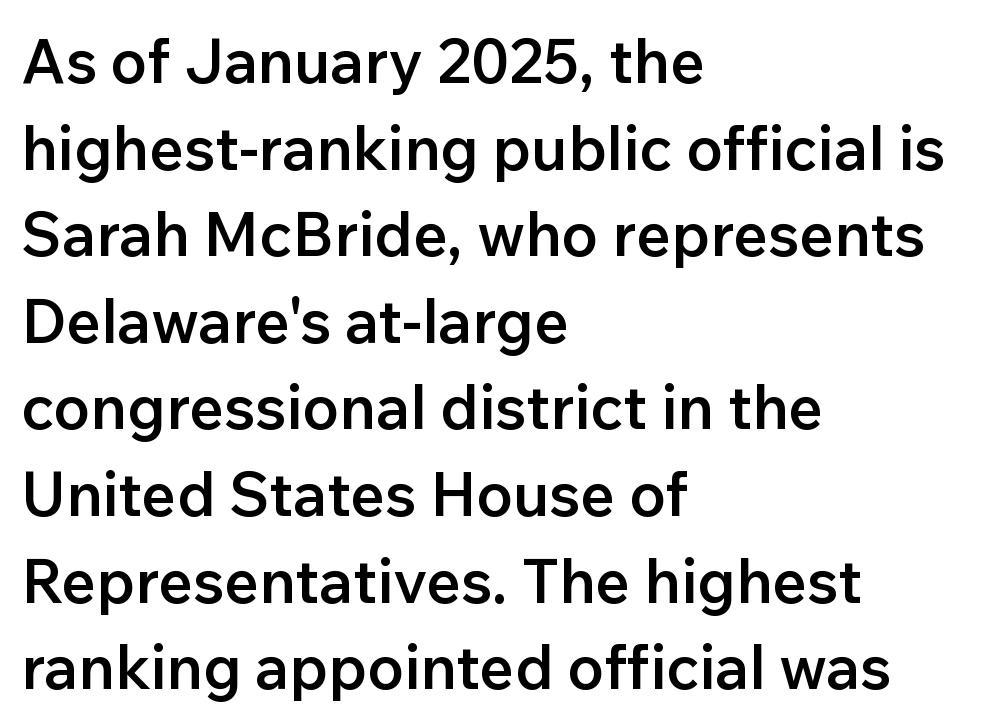
These lines carry some extra weight — a demibold, not a full bold. Leading: standard. Plain, unruled lines of type. In terms of letterspacing, this is plain default setting. You could not count columns in this text — the font is proportionally spaced. The font's upright variant was chosen for this text.
